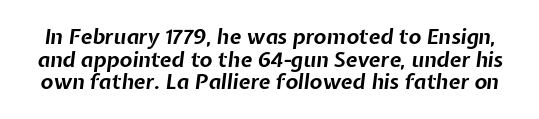
The image shows 21 px bold type, italic (leaning right); set tight line spacing (1.08x), normal letter spacing, not underlined.
